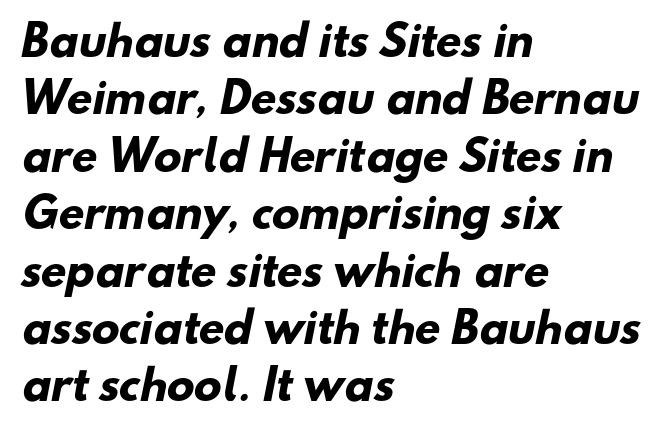
Heavy, bold letterforms. Words float on clear page, feet unadorned. Do the characters align in a grid? No, the font is proportional. Unlike a traditional serif, this face leaves its strokes unadorned.
